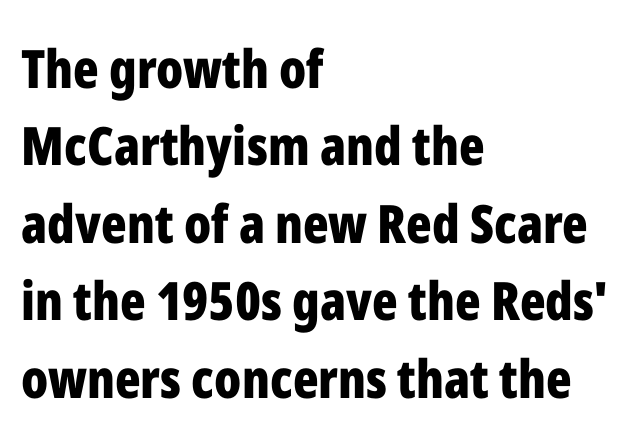
Q: Is the text bold? A: Yes.
Q: Is the text italic (slanted)? A: No, it is upright.
Q: Is the typeface a serif or a sans-serif typeface? A: Sans-serif.
Q: Is the text underlined? A: No.
Q: How is the paragraph aligned? A: Left-aligned.
Q: Is the spacing between letters normal or unusually wide? A: Normal.
Q: Is the spacing between lines tight, normal or loose? A: Normal.
Q: Width (condensed, normal, or wide)? A: Condensed.
Q: Stroke contrast? A: Low.
Q: x-height? A: Medium.
Q: Monospaced? A: No.
